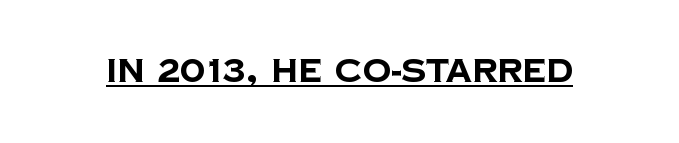
{"serif": "no", "bold": "yes", "weight": "bold", "width": "normal", "stroke_contrast": "low", "x_height": "large", "monospaced": "no", "underline": "yes", "letter_spacing": "normal", "letter_spacing_em": 0.0, "glyph_px": 32}
